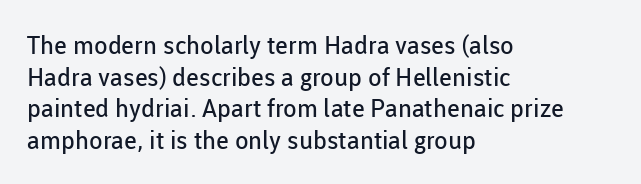
The characters are drawn with everyday or finer stroke widths. The string is rendered with underlining switched off. Leading matches the norm, producing a regular column. This sample uses plain, unmodified letter spacing.
